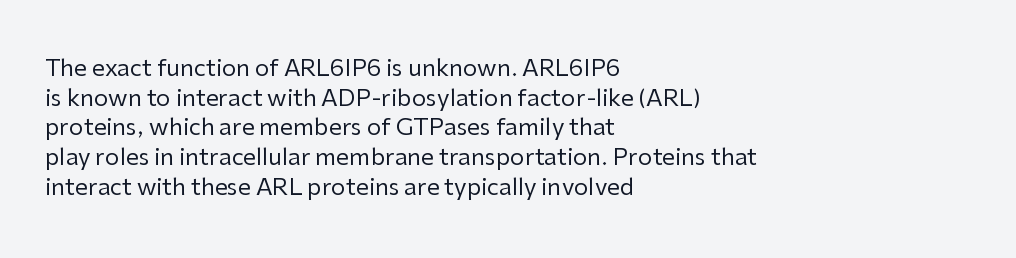
Q: Is the text bold? A: No.
Q: Is the text italic (slanted)? A: No, it is upright.
Q: Is the text underlined? A: No.
Q: How is the paragraph aligned? A: Left-aligned.
Q: Is the spacing between letters normal or unusually wide? A: Normal.
Q: Is the spacing between lines tight, normal or loose? A: Normal.
